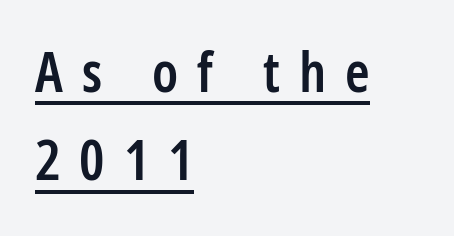
The image shows 56 px semibold, condensed sans-serif type, upright; set left-aligned, normal line spacing (1.58x), unusually wide letter spacing (+0.34 em), underlined; low stroke contrast and a medium x-height.
